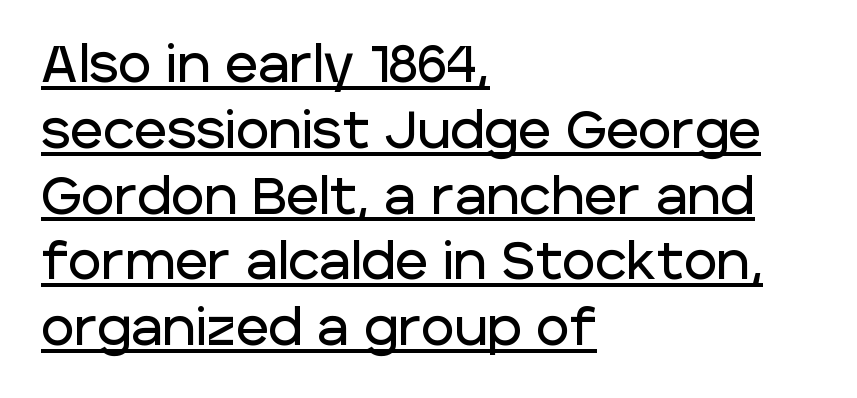
The image shows 51 px sans-serif type, upright; set left-aligned, normal line spacing (1.29x), normal letter spacing, underlined; low stroke contrast and a large x-height.
